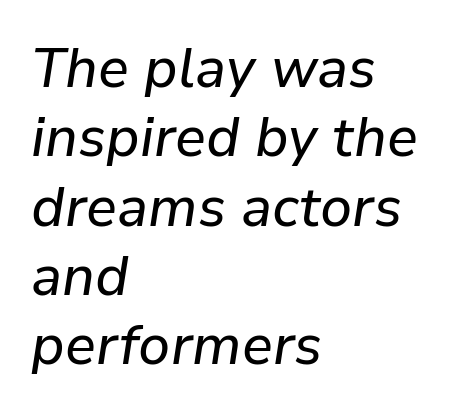
Q: Is the text italic (slanted)? A: Yes, it leans right by about 9 degrees.
Q: Is the text underlined? A: No.
Q: How is the paragraph aligned? A: Left-aligned.
Q: Is the spacing between letters normal or unusually wide? A: Normal.
Q: Is the spacing between lines tight, normal or loose? A: Normal.
Q: Width (condensed, normal, or wide)? A: Normal.
Q: Stroke contrast? A: Low.
Q: x-height? A: Medium.
Q: Monospaced? A: No.
